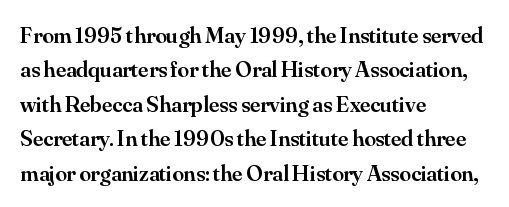
The sample has been set in demibold, a notch under bold. Students, observe: this is what conventionally led text looks like. All the whitespace from short lines collects on the right. Descenders are the only things crossing below the line.
